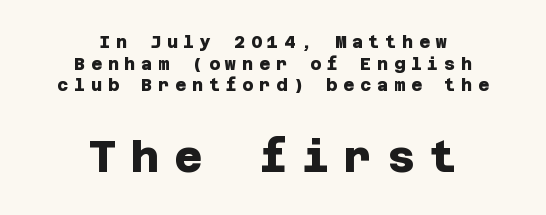
Examine the stroke ends and you'll find no serifs. Each glyph is drawn with heavy, bold strokes. Reading down the column, the eye jumps a familiar distance to each next line. Type size steps up from the first block to the second. Someone cranked the tracking dial way up on this one.
